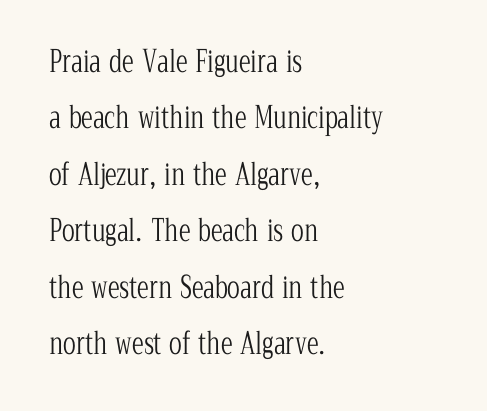
Each letter keeps its own natural width here, so spacing adapts to shape. Alignment: flush left. No word sits above an underline. This reads as an unemphasized weight, regular at the heaviest.
